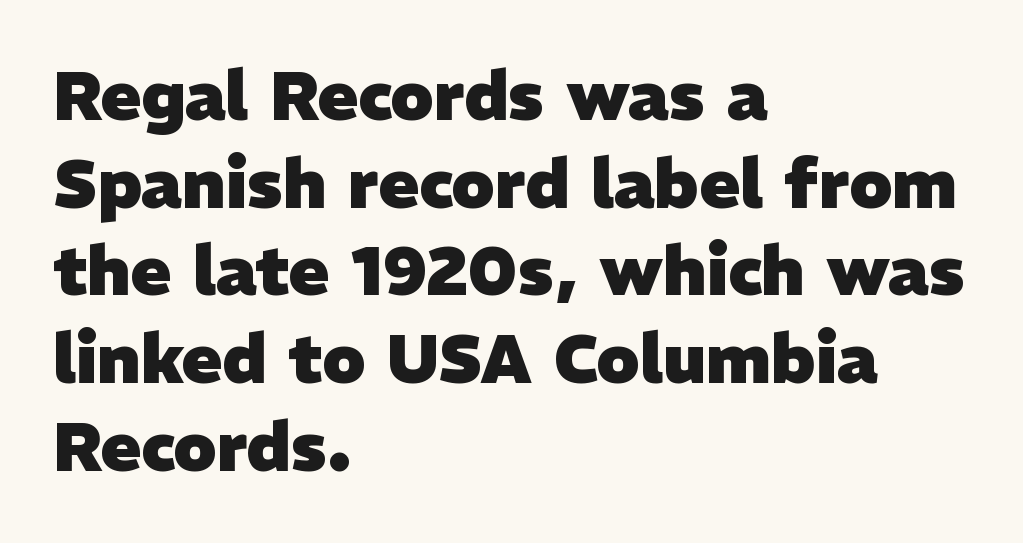
Q: Is the text bold? A: Yes.
Q: Is the typeface a serif or a sans-serif typeface? A: Sans-serif.
Q: Is the text underlined? A: No.
Q: How is the paragraph aligned? A: Left-aligned.
Q: Is the spacing between letters normal or unusually wide? A: Normal.
Q: Is the spacing between lines tight, normal or loose? A: Normal.
Q: Width (condensed, normal, or wide)? A: Normal.
Q: Stroke contrast? A: Low.
Q: x-height? A: Medium.
Q: Monospaced? A: No.
